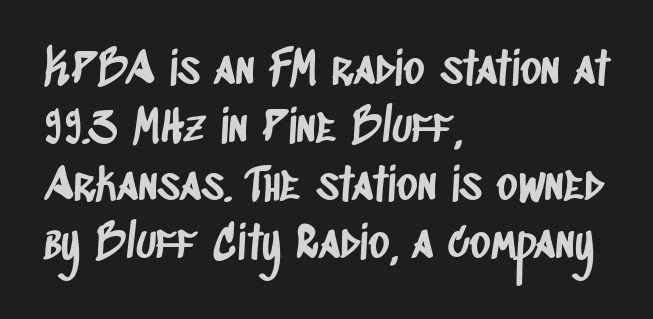
The image shows 45 px condensed sans-serif type; set left-aligned, normal line spacing (1.29x), normal letter spacing, not underlined; low stroke contrast and a large x-height.
